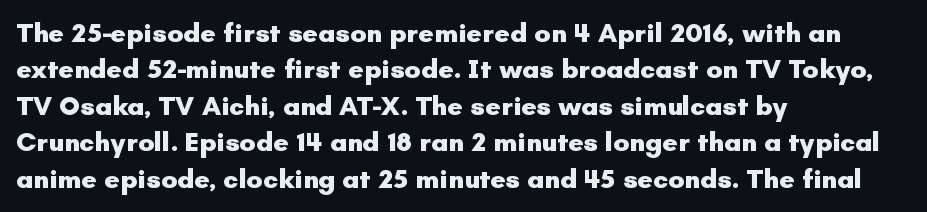
The lettering stays uniformly vertical, giving the passage a roman look. Letters rest on an invisible, unmarked baseline. This block has exactly the height ordinary leading produces. Spacing between characters is what you'd get straight out of the box. Notice how thick the strokes are: this is what a full bold looks like.
